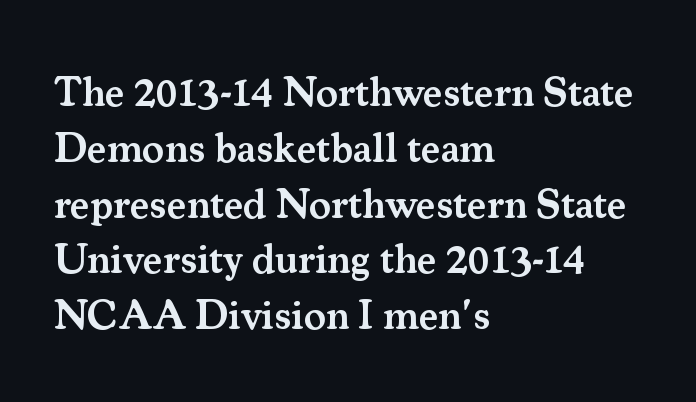
The face used here is proportionally spaced, like ordinary book or web type. Notice how descenders clear the ascenders below comfortably — that's standard leading. Does the type have serifs? Yes, each stem ends in a small foot. The lettering holds an erect, upright posture throughout. Compared with typical body copy, the letter spacing here is the same.
